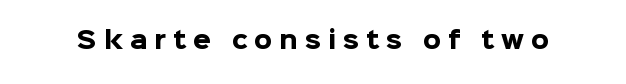
The image shows 23 px bold type, upright; set unusually wide letter spacing (+0.3 em), not underlined.
